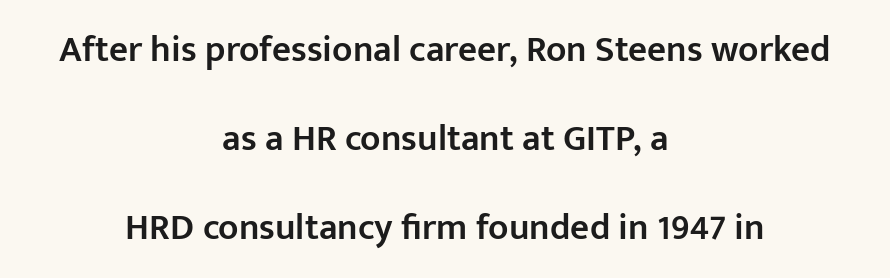
{"serif": "no", "italic": "no", "bold": "semi", "weight": "semibold", "width": "normal", "stroke_contrast": "low", "x_height": "medium", "monospaced": "no", "underline": "no", "align": "center", "line_spacing": "loose", "line_spacing_ratio": 2.4, "letter_spacing": "normal", "letter_spacing_em": 0.0, "glyph_px": 37}
